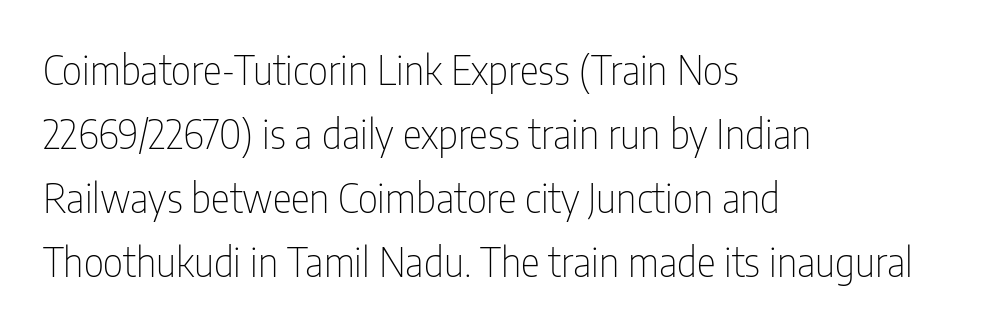
The font's upright variant was chosen for this text. The strip under each line holds only bare page. Interline gaps are of average width in this sample. The typesetter chose a ragged-right arrangement here. What kind of face is this? One without serifs — a sans. Proportional: the letters do not fall into vertical columns.
